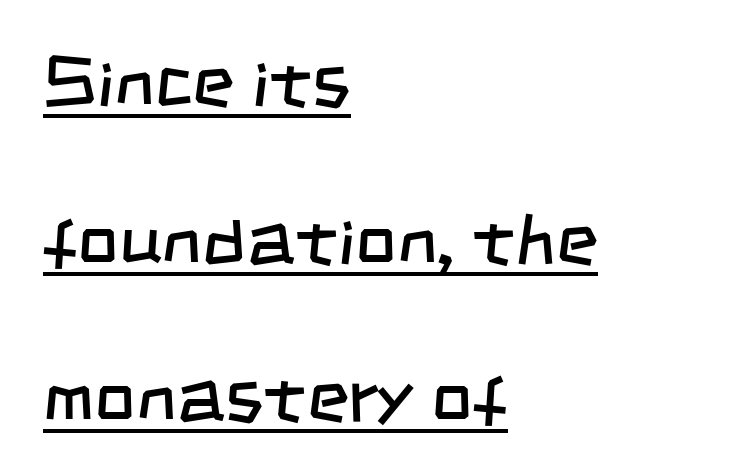
The image shows 72 px regular-weight, condensed sans-serif type; set left-aligned, loose line spacing (2.19x), normal letter spacing, underlined; low stroke contrast and a large x-height.
